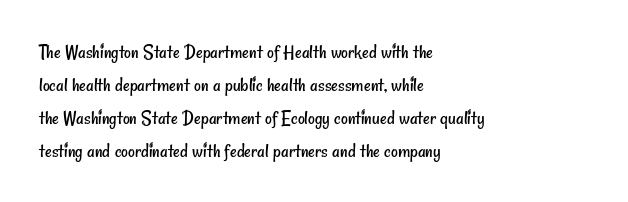
{"bold": "no", "underline": "no", "align": "left", "line_spacing": "normal", "line_spacing_ratio": 1.57, "letter_spacing": "normal", "letter_spacing_em": 0.0, "glyph_px": 21}
